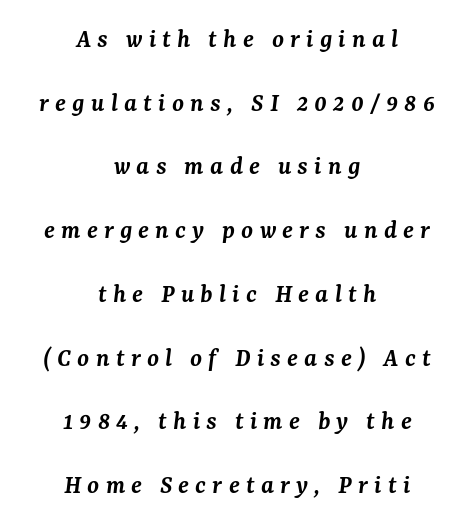
This is oblique type, the kind used for emphasis or titles. The leading is generous, giving the passage an open texture. Display-style spreading of the glyphs; the letterfit is very open. Emphasis by weight is partial: semibold.
